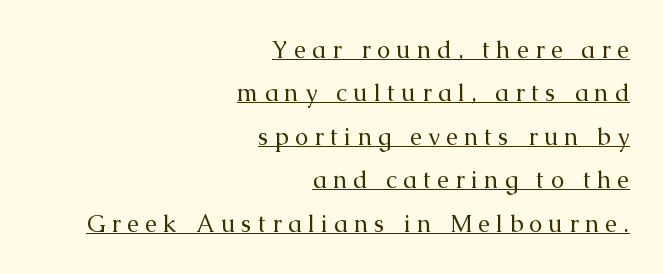
Q: Is the text bold? A: No.
Q: Is the text italic (slanted)? A: No, it is upright.
Q: Is the text underlined? A: Yes.
Q: How is the paragraph aligned? A: Right-aligned.
Q: Is the spacing between letters normal or unusually wide? A: Unusually wide.
